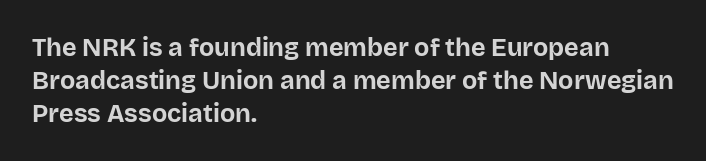
A full-strength bold gives these letters their thick strokes. The gaps between neighbouring characters are ordinary and unremarkable. The lines sit at an ordinary, default distance from one another. Descender tails drop into unmarked territory.
